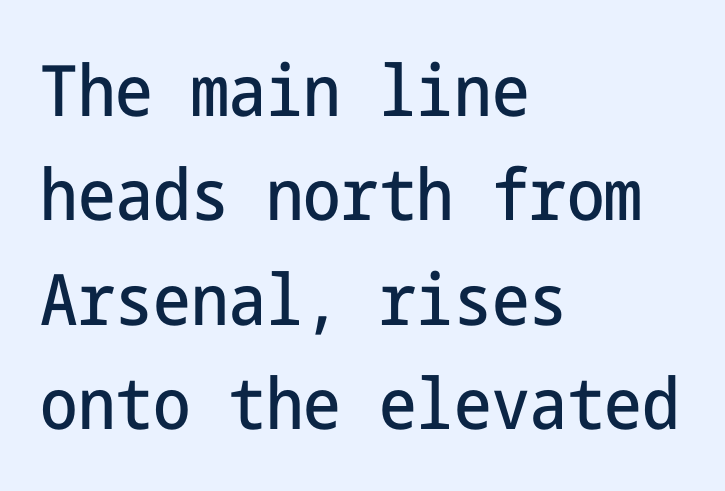
{"serif": "no", "italic": "no", "width": "condensed", "stroke_contrast": "low", "x_height": "medium", "underline": "no", "align": "left", "line_spacing": "normal", "line_spacing_ratio": 1.47, "letter_spacing": "normal", "letter_spacing_em": 0.0, "glyph_px": 71}
